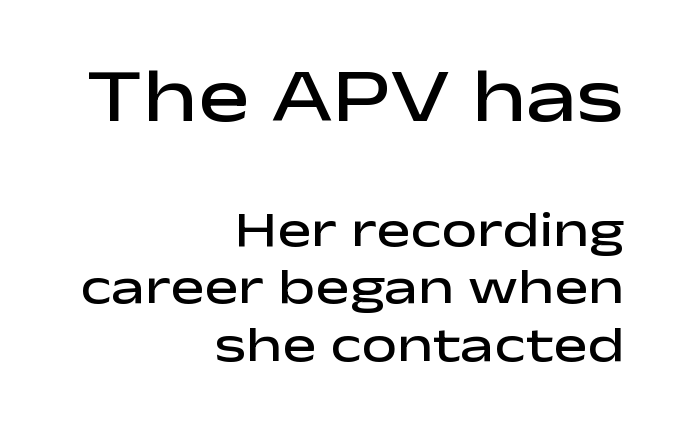
The image shows 77 px semibold, wide sans-serif type, upright; set right-aligned, tight line spacing (1.13x), normal letter spacing, not underlined; the first (top) block is 1.51x larger; low stroke contrast and a medium x-height.
